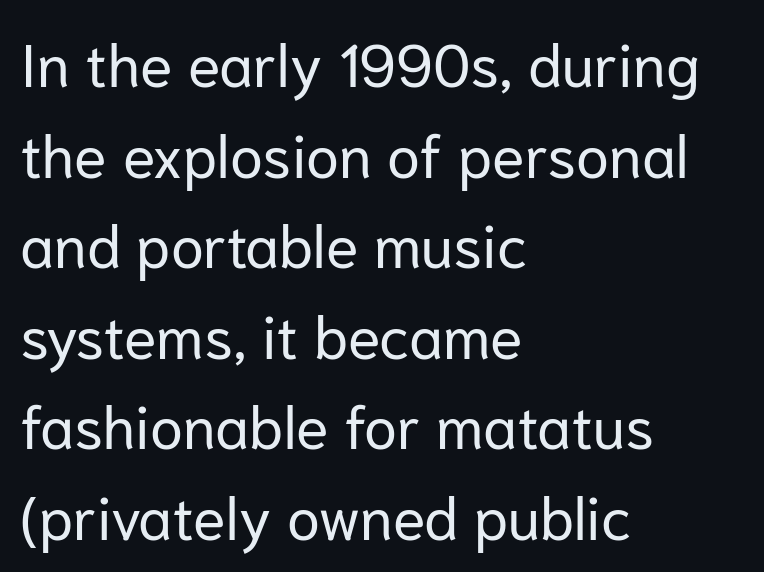
The image shows 60 px regular-weight sans-serif type, upright; set left-aligned, normal line spacing (1.51x), normal letter spacing, not underlined; low stroke contrast and a medium x-height.
